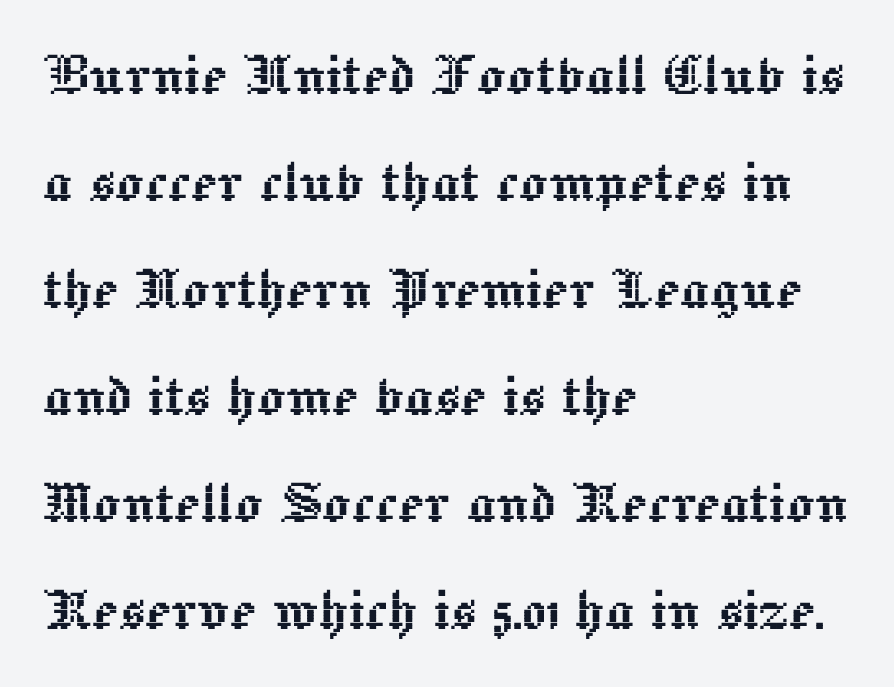
Q: Is the text italic (slanted)? A: No, it is upright.
Q: Is the text underlined? A: No.
Q: How is the paragraph aligned? A: Left-aligned.
Q: Is the spacing between letters normal or unusually wide? A: Normal.
Q: Is the spacing between lines tight, normal or loose? A: Normal.
Q: Width (condensed, normal, or wide)? A: Normal.
Q: x-height? A: Medium.
Q: Monospaced? A: No.
